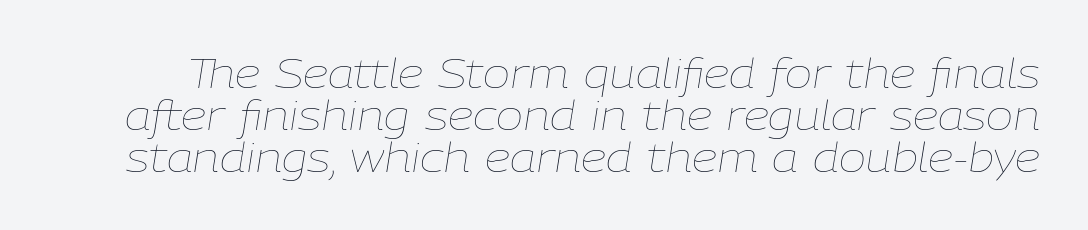
The image shows 41 px thin type, italic (leaning right); set tight line spacing (1.02x), normal letter spacing, not underlined; low stroke contrast and a medium x-height.
